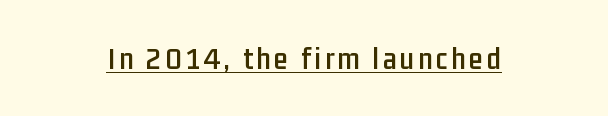
The image shows 32 px condensed sans-serif type, upright; set centered, underlined; low stroke contrast and a medium x-height.
